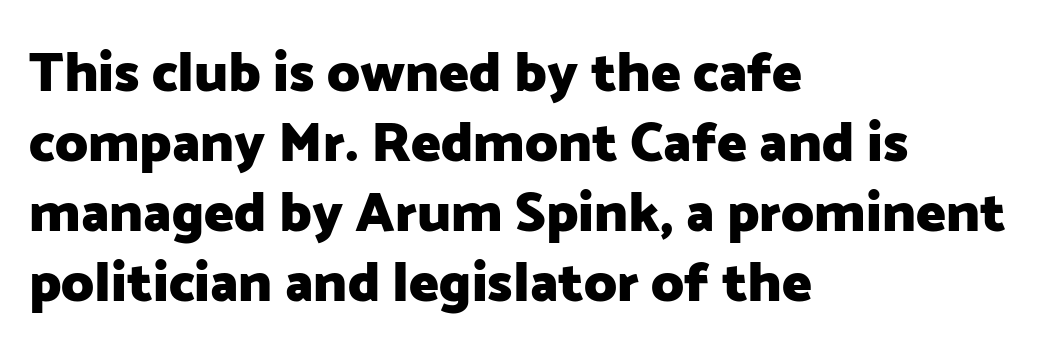
The image shows 56 px heavy sans-serif type, upright; set left-aligned, normal line spacing (1.25x), normal letter spacing, not underlined; low stroke contrast and a medium x-height.
